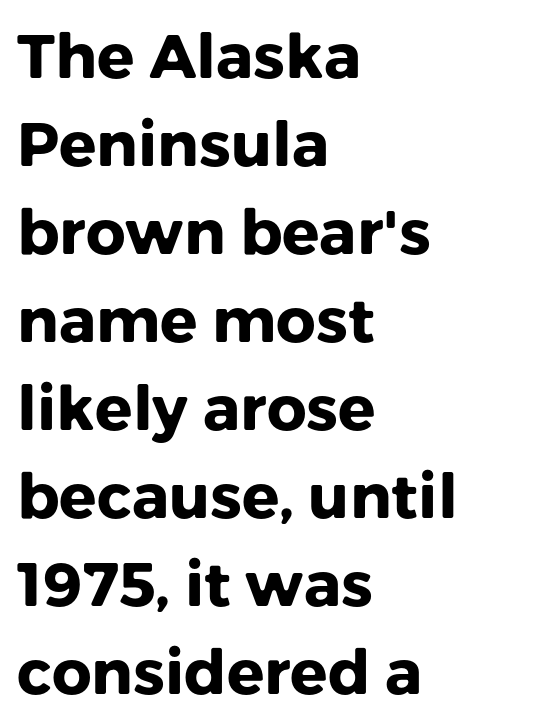
{"serif": "no", "italic": "no", "bold": "yes", "weight": "heavy", "width": "normal", "stroke_contrast": "low", "x_height": "medium", "monospaced": "no", "underline": "no", "align": "left", "line_spacing": "normal", "line_spacing_ratio": 1.42, "letter_spacing": "normal", "letter_spacing_em": 0.0, "glyph_px": 62}
